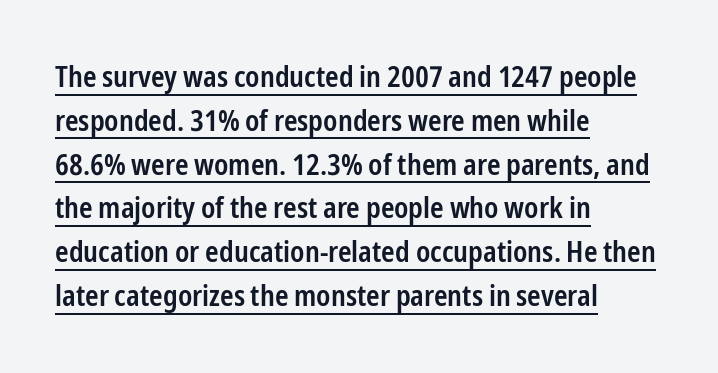
In terms of posture, this sample is upright. Varying glyph widths throughout — classic text-font behaviour. Note: no serifs on the glyphs. A fair bit of extra ink — the face is semibold, not bold. Regular leading. This rendering features underlined lettering.
